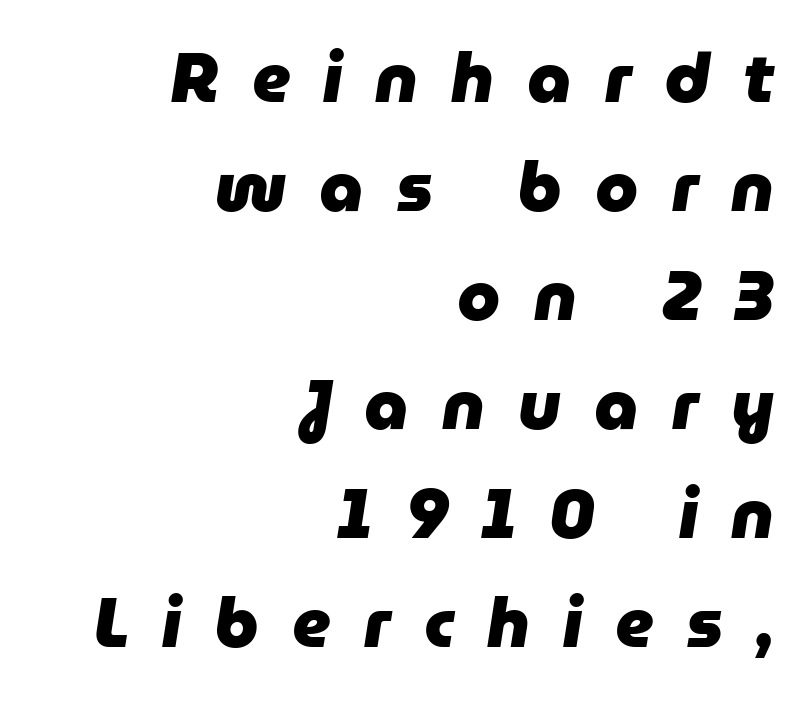
The image shows 69 px heavy type, italic (leaning right); set right-aligned, normal line spacing (1.58x), unusually wide letter spacing (+0.48 em), not underlined; low stroke contrast and a medium x-height.
